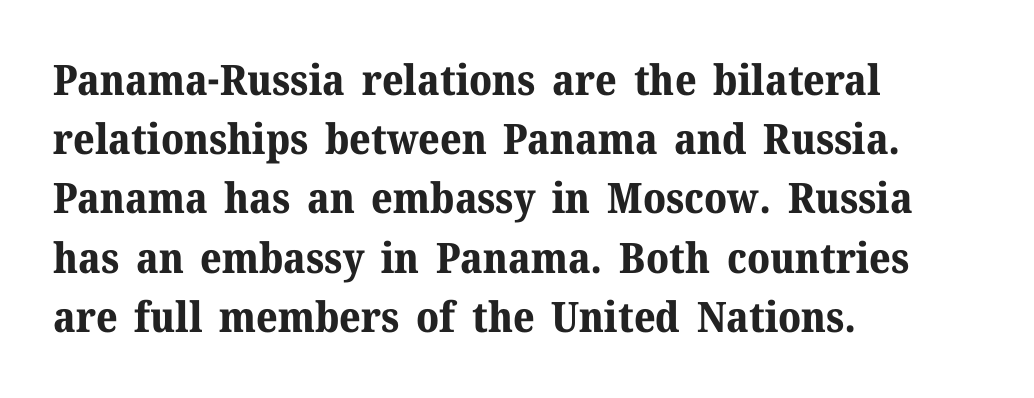
{"serif": "yes", "italic": "no", "bold": "yes", "weight": "bold", "width": "normal", "stroke_contrast": "medium", "x_height": "medium", "monospaced": "no", "underline": "no", "align": "left", "line_spacing": "normal", "line_spacing_ratio": 1.41, "letter_spacing": "normal", "letter_spacing_em": 0.0, "glyph_px": 42}
